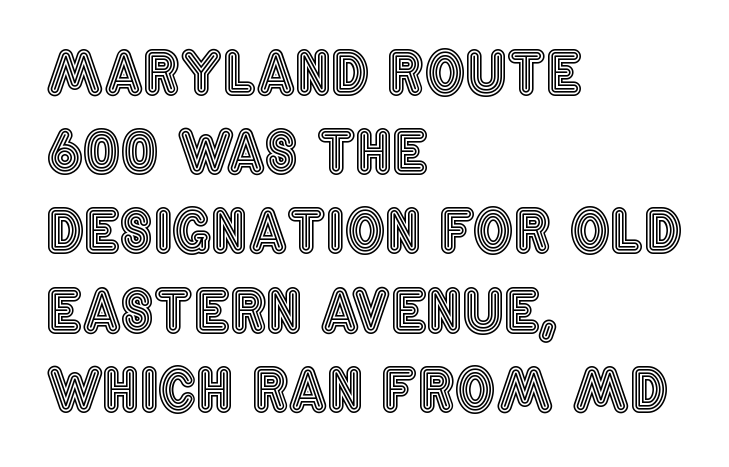
Every row of glyphs begins at an identical x-position on the left. Leading: standard. The area under the type is left untouched. You can tell it's not italic because the verticals are truly vertical.
